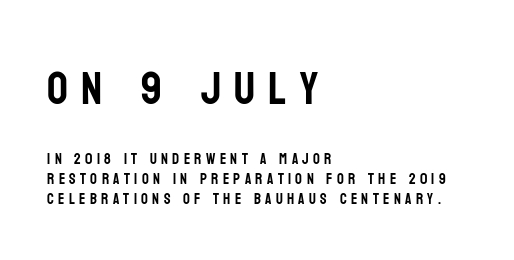
{"serif": "no", "italic": "no", "width": "condensed", "stroke_contrast": "low", "x_height": "large", "monospaced": "no", "underline": "no", "align": "left", "line_spacing": "normal", "line_spacing_ratio": 1.33, "letter_spacing": "wide", "letter_spacing_em": 0.29, "larger_block": "first", "size_ratio": 3.07, "glyph_px": 46}
